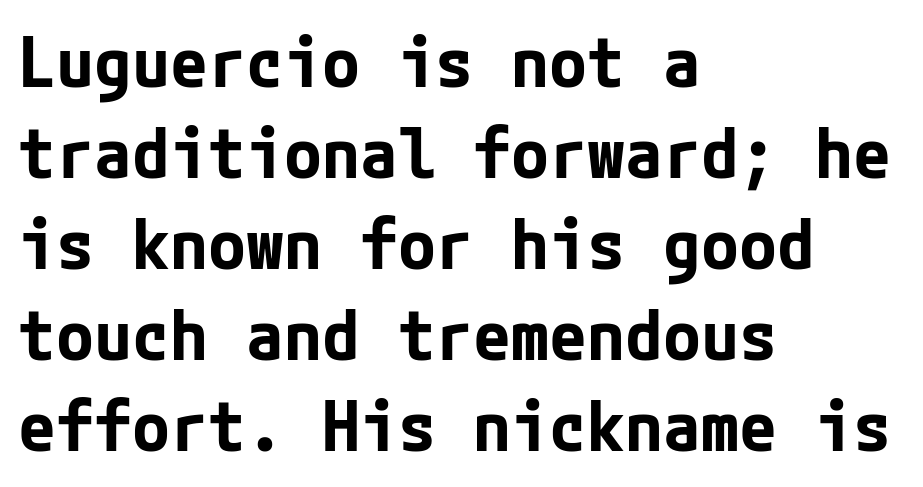
Plenty of ink on the page — the face is bold. The zone under the glyphs is completely vacant. Line beginnings align vertically; line endings do not. Between one letter and the next there's only the usual sliver of space.
